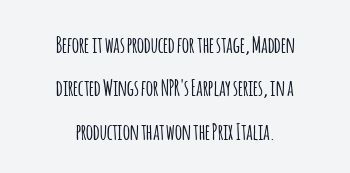
The letters sit at their default tracking, neither squeezed nor spread. The block of text is sparse from top to bottom, with ample space between rows. The paragraph has two soft edges and a firm central axis. Underline: absent.
